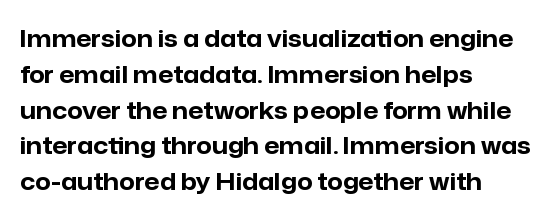
Italic: no, the glyphs are upright roman. Reading down the column, the eye jumps a familiar distance to each next line. Each row of text sits above clean, open space. Chunky letters — that's bold for sure.
